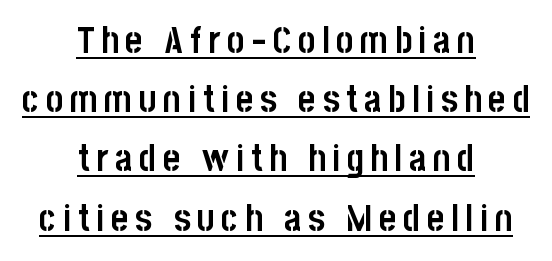
{"serif": "no", "italic": "no", "bold": "yes", "weight": "semibold", "width": "condensed", "stroke_contrast": "low", "x_height": "large", "monospaced": "no", "underline": "yes", "align": "center", "line_spacing": "normal", "line_spacing_ratio": 1.6, "glyph_px": 37}
